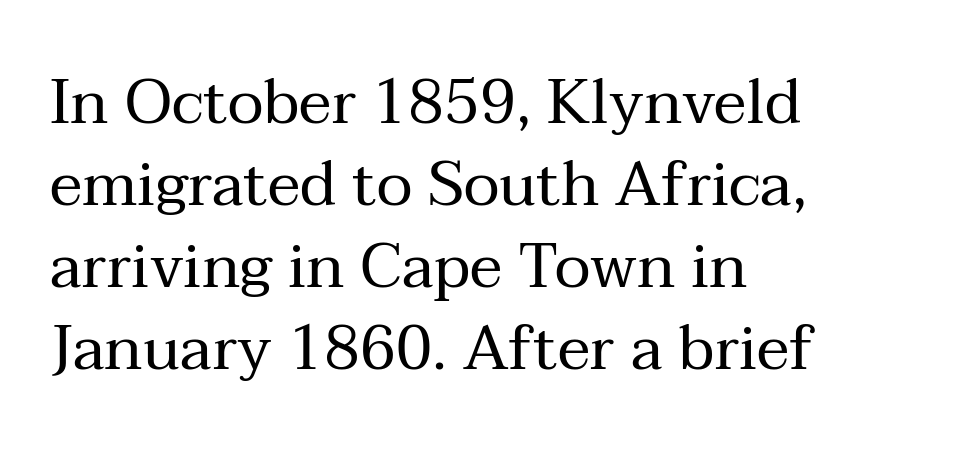
The image shows 62 px regular-weight serif type, upright; set left-aligned, normal line spacing (1.32x), normal letter spacing, not underlined; medium stroke contrast and a medium x-height.
